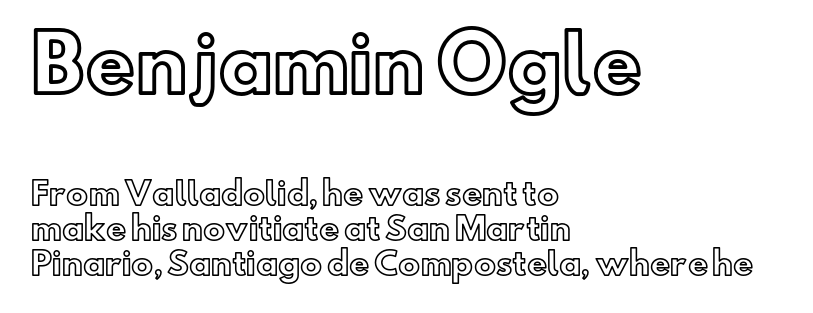
{"italic": "no", "width": "normal", "x_height": "small", "monospaced": "no", "underline": "no", "align": "left", "line_spacing": "tight", "line_spacing_ratio": 1.13, "letter_spacing": "normal", "letter_spacing_em": 0.0, "larger_block": "first", "size_ratio": 2.48, "glyph_px": 77}
